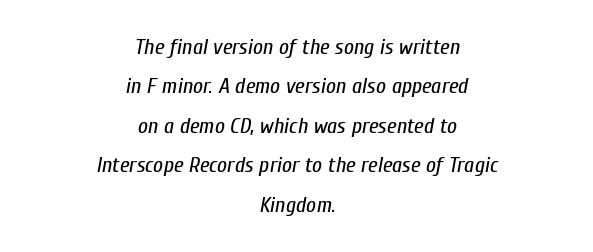
Q: Is the text bold? A: No.
Q: Is the text italic (slanted)? A: Yes, it leans right by about 10 degrees.
Q: Is the text underlined? A: No.
Q: How is the paragraph aligned? A: Centered.
Q: Is the spacing between letters normal or unusually wide? A: Normal.
